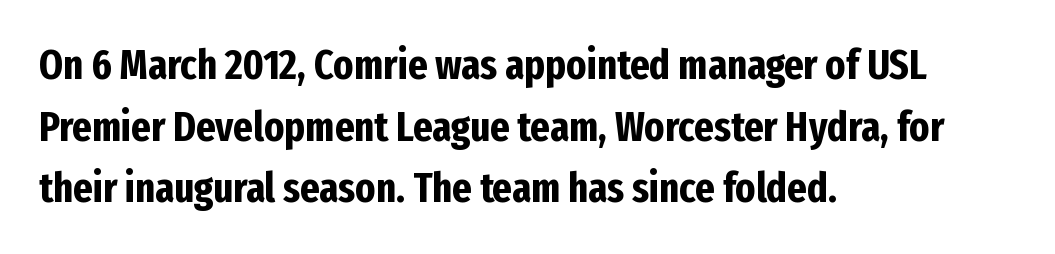
The foot of each line stays bare and open. Regular leading. The lettering holds an erect, upright posture throughout. The passage is arranged the way most books set body copy — flush left. The rendering uses natural spacing where letterforms have individual widths.
